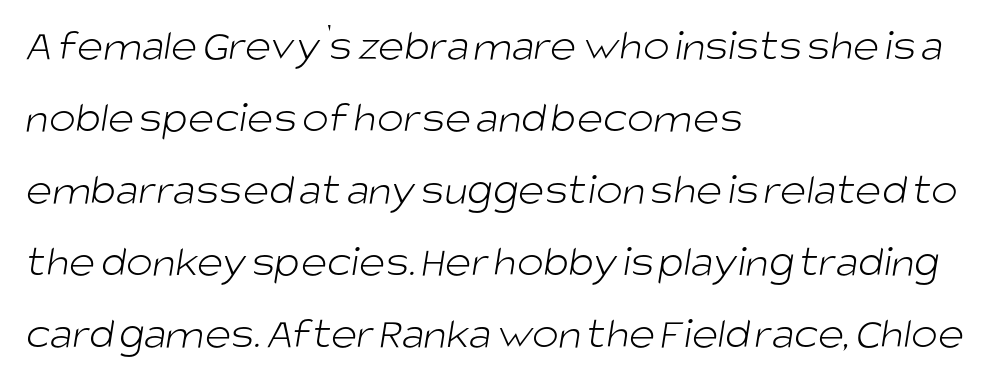
You could not count columns in this text — the font is proportionally spaced. No feet cap the strokes, marking this as sans-serif type. The paragraph shown leans on its left margin. Compared with typical body copy, the letter spacing here is the same.
